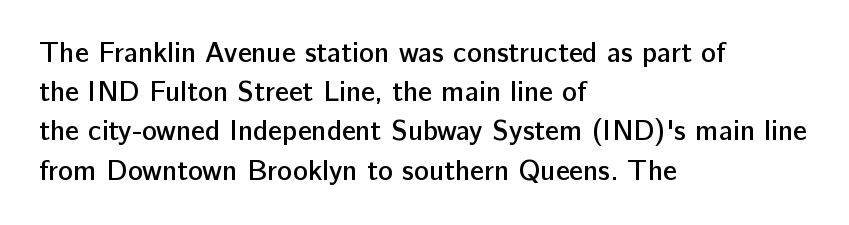
{"serif": "no", "italic": "no", "bold": "semi", "weight": "semibold", "width": "normal", "stroke_contrast": "low", "x_height": "medium", "monospaced": "no", "underline": "no", "align": "left", "line_spacing": "normal", "line_spacing_ratio": 1.4, "letter_spacing": "normal", "letter_spacing_em": 0.0, "glyph_px": 28}
